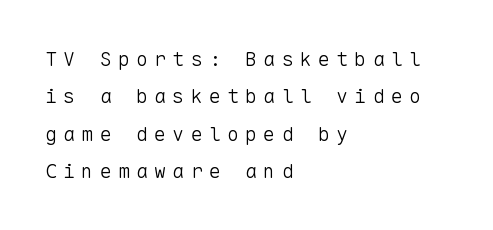
{"italic": "no", "bold": "no", "underline": "no", "align": "left", "line_spacing_ratio": 1.87, "letter_spacing": "wide", "letter_spacing_em": 0.31, "glyph_px": 20}
